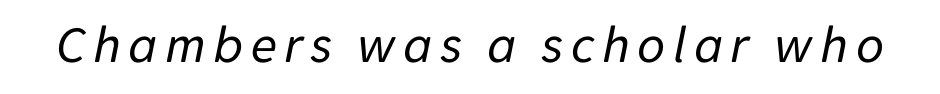
{"italic": "yes", "lean": "right", "slant_degrees": 11, "bold": "no", "weight": "regular", "width": "normal", "stroke_contrast": "low", "x_height": "medium", "monospaced": "no", "underline": "no", "glyph_px": 54}
